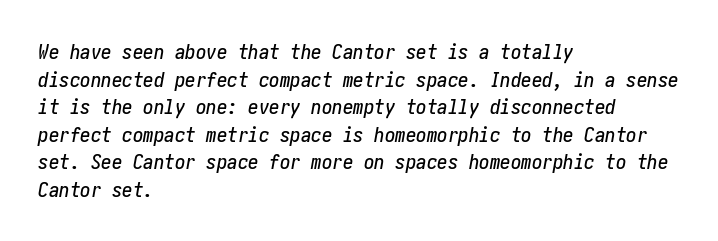
The image shows 21 px text type, italic (leaning right); set left-aligned, normal line spacing (1.31x), normal letter spacing, not underlined.
